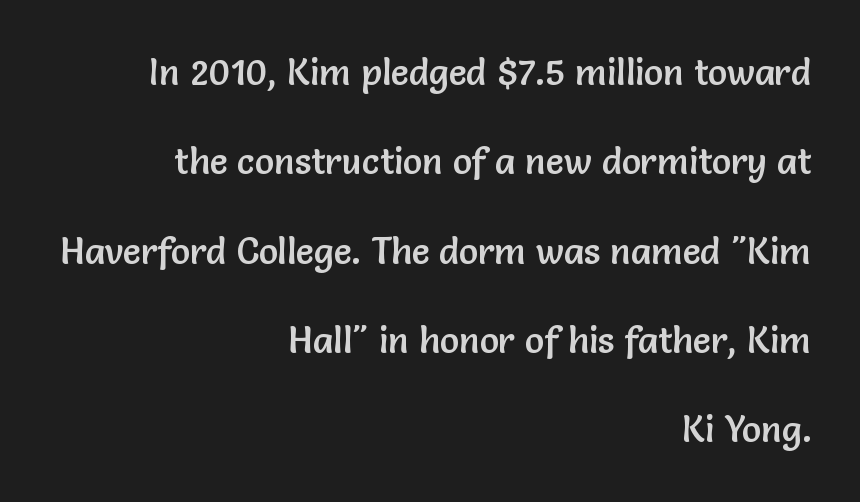
The image shows 36 px sans-serif type, upright; set right-aligned, loose line spacing (2.48x), normal letter spacing, not underlined; low stroke contrast and a medium x-height.
